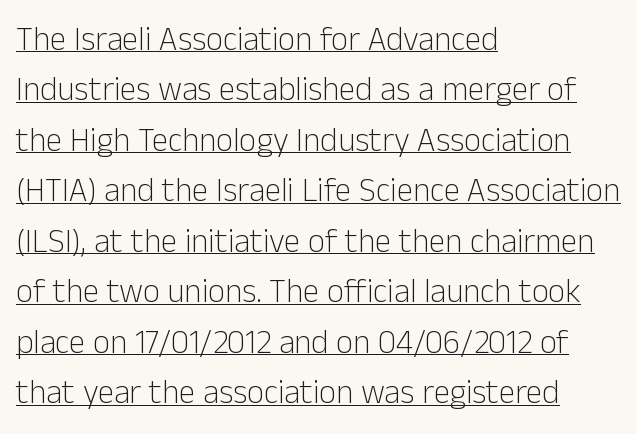
The image shows 33 px light sans-serif type, upright; set left-aligned, normal line spacing (1.53x), normal letter spacing, underlined; low stroke contrast and a medium x-height.
